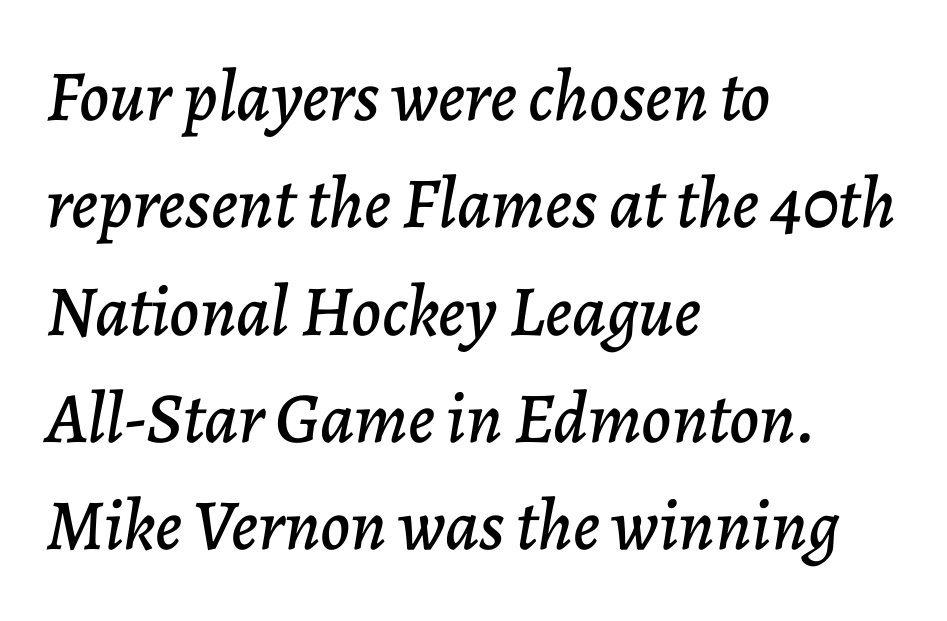
The image shows 72 px text type, italic (leaning right); set left-aligned, normal line spacing (1.49x), normal letter spacing, not underlined; low stroke contrast and a medium x-height.
